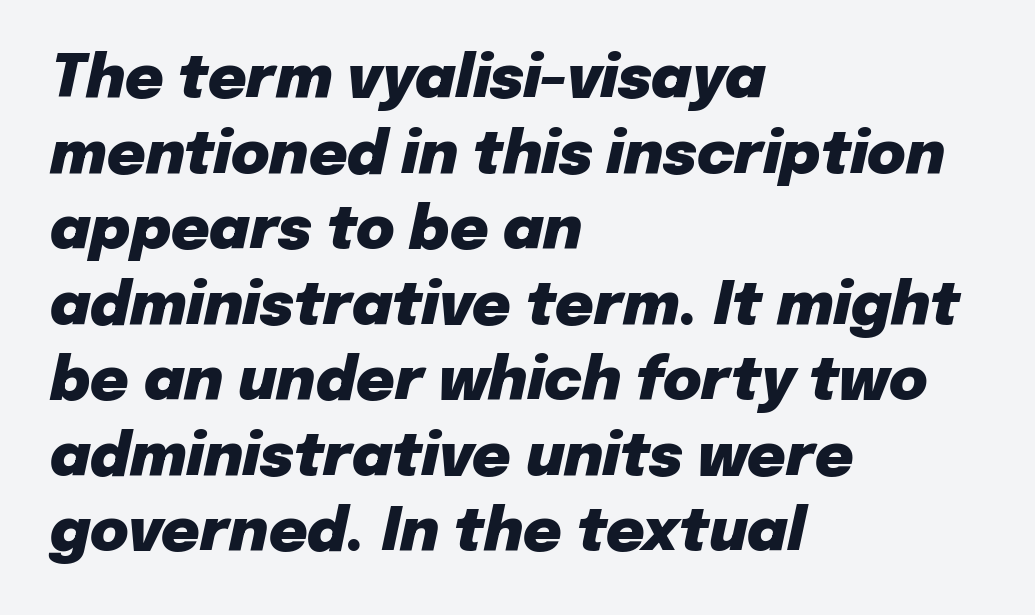
The image shows 59 px heavy type, italic (leaning right); set left-aligned, normal line spacing (1.28x), normal letter spacing, not underlined; low stroke contrast and a medium x-height.
